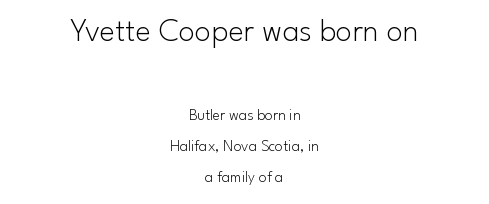
{"serif": "no", "italic": "no", "bold": "no", "weight": "light", "width": "normal", "stroke_contrast": "low", "x_height": "small", "monospaced": "no", "underline": "no", "align": "center", "line_spacing": "loose", "line_spacing_ratio": 1.95, "letter_spacing": "normal", "letter_spacing_em": 0.0, "larger_block": "first", "size_ratio": 2.06, "glyph_px": 33}
